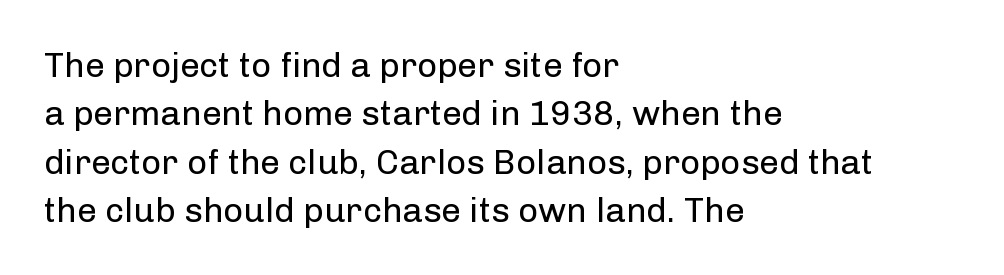
Q: Is the text bold? A: No.
Q: Is the text italic (slanted)? A: No, it is upright.
Q: Is the typeface a serif or a sans-serif typeface? A: Sans-serif.
Q: Is the text underlined? A: No.
Q: How is the paragraph aligned? A: Left-aligned.
Q: Is the spacing between letters normal or unusually wide? A: Normal.
Q: Is the spacing between lines tight, normal or loose? A: Normal.
Q: Width (condensed, normal, or wide)? A: Normal.
Q: Stroke contrast? A: Low.
Q: x-height? A: Medium.
Q: Monospaced? A: No.
